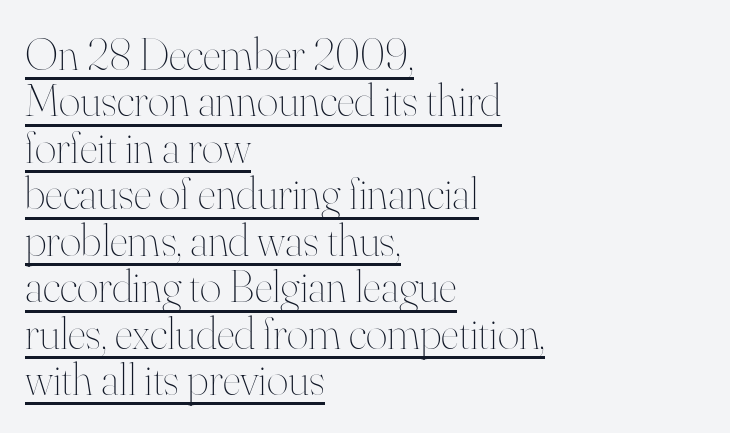
A roman cut, with each character standing at attention. The paragraph shown leans on its left margin. Spacing verdict: proportional, widths tailored to each character. The leading is snug, giving the passage a crowded texture. Nobody touched the tracking dial on this one. A rule runs beneath these lines of type.
